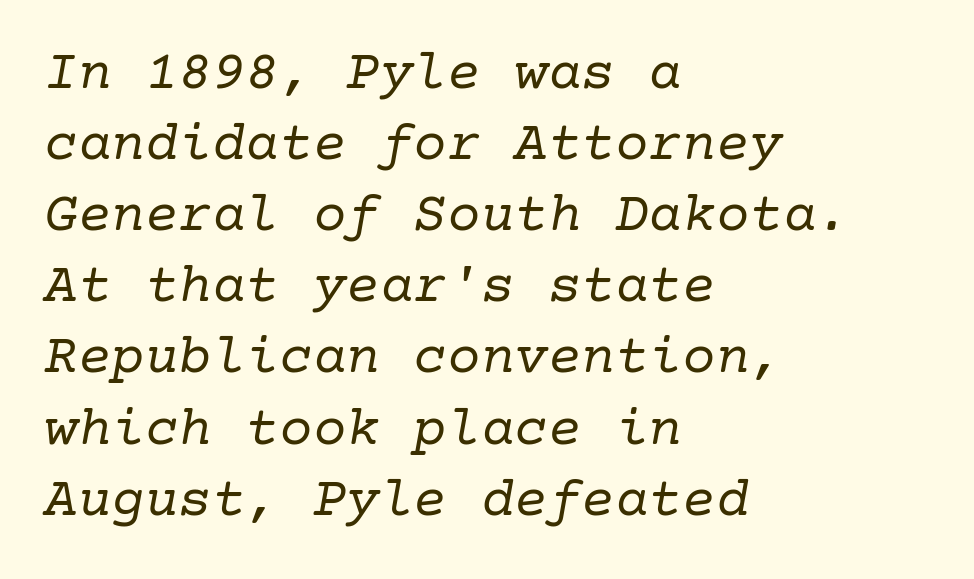
Q: Is the text bold? A: No.
Q: Is the text italic (slanted)? A: Yes, it leans right by about 10 degrees.
Q: Is the typeface a serif or a sans-serif typeface? A: Serif.
Q: Is the text underlined? A: No.
Q: How is the paragraph aligned? A: Left-aligned.
Q: Is the spacing between letters normal or unusually wide? A: Normal.
Q: Is the spacing between lines tight, normal or loose? A: Normal.
Q: Width (condensed, normal, or wide)? A: Normal.
Q: Stroke contrast? A: Low.
Q: x-height? A: Medium.
